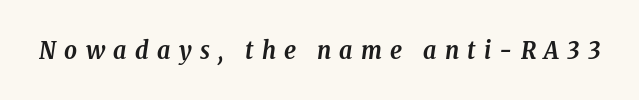
{"italic": "yes", "lean": "right", "slant_degrees": 8, "bold": "yes", "underline": "no", "letter_spacing": "wide", "letter_spacing_em": 0.33, "glyph_px": 25}
